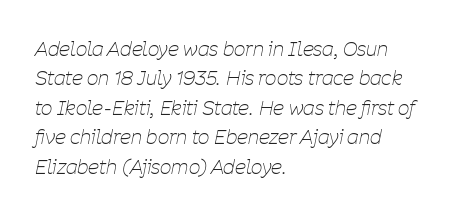
Nobody drew a line under any word here. The font is comparable to plain body text, perhaps lighter. Which margin do the lines hug? The left one — the right edge is uneven. If you measured baseline to baseline, you'd find a middling distance. Standard letterfit; no display-style spreading of the glyphs. Does the lettering tilt? It does — this is italic.
